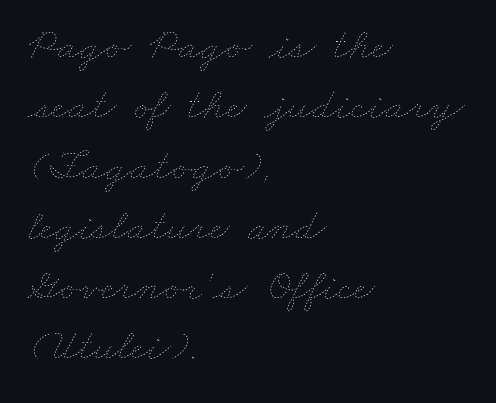
Vertically, the passage feels balanced, rows spaced as you'd expect. Weight class: somewhere from thin through regular. The letters advance in unequal steps, a hallmark of proportional type. Horizontal alignment here is leftward, the default for most running prose. Letters rest on an invisible, unmarked baseline.
